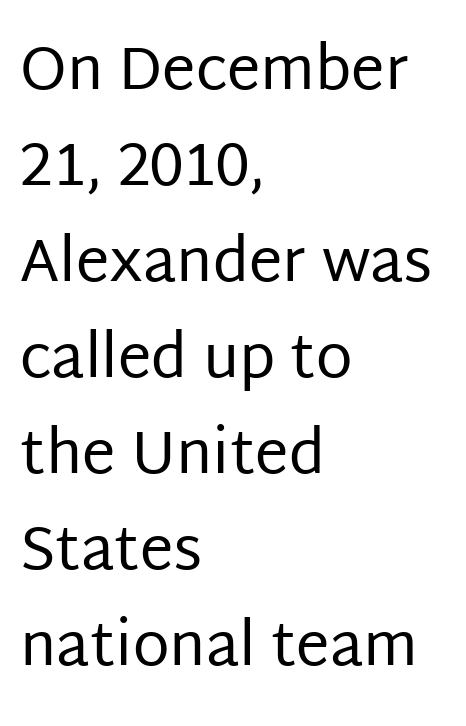
{"serif": "no", "italic": "no", "bold": "no", "weight": "regular", "width": "normal", "stroke_contrast": "low", "x_height": "large", "monospaced": "no", "underline": "no", "align": "left", "line_spacing": "normal", "line_spacing_ratio": 1.6, "letter_spacing": "normal", "letter_spacing_em": 0.0, "glyph_px": 60}
